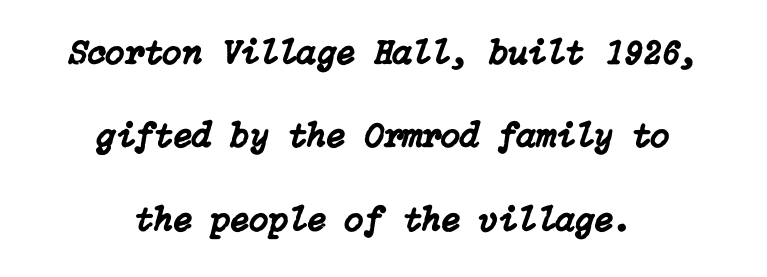
Q: Is the text italic (slanted)? A: Yes, it leans right by about 15 degrees.
Q: Is the text underlined? A: No.
Q: How is the paragraph aligned? A: Centered.
Q: Is the spacing between letters normal or unusually wide? A: Normal.
Q: Is the spacing between lines tight, normal or loose? A: Loose.
Q: Width (condensed, normal, or wide)? A: Normal.
Q: Stroke contrast? A: Low.
Q: x-height? A: Medium.
